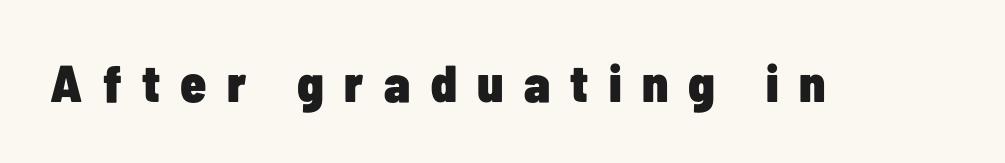
Stroke terminals: plain, sans-serif. The passage shown has open, widely tracked lettering throughout. The rendering uses natural spacing where letterforms have individual widths. Look at the stroke-to-counter ratio: heavy, a bold. Italic: no, the glyphs are upright roman.
